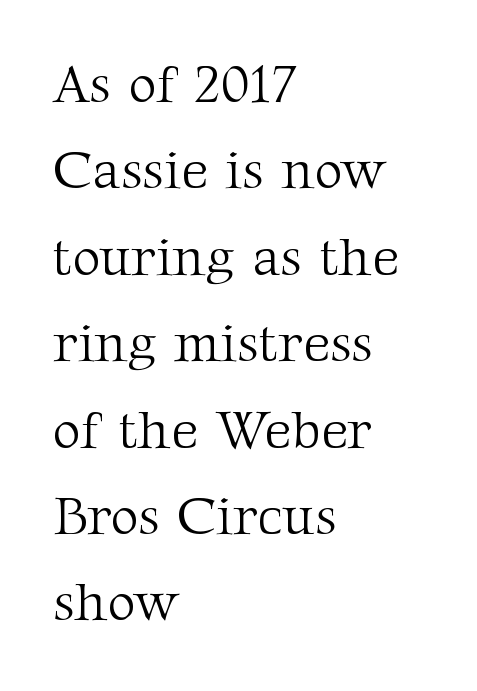
Does the copy run flush right? No — it runs flush left. Type without underlining. Interline gaps are of average width in this sample. Caption: standard tracking, unaltered. Looks like regular typesetting: each glyph gets only the width it needs.
